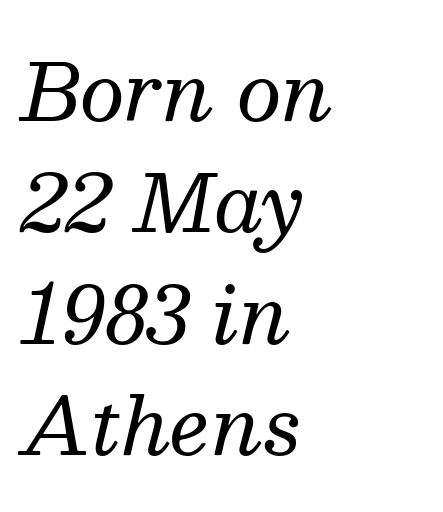
{"serif": "yes", "italic": "yes", "lean": "right", "slant_degrees": 13, "bold": "no", "weight": "regular", "width": "normal", "stroke_contrast": "medium", "x_height": "medium", "monospaced": "no", "underline": "no", "align": "left", "line_spacing": "normal", "line_spacing_ratio": 1.41, "letter_spacing": "normal", "letter_spacing_em": 0.0, "glyph_px": 79}
